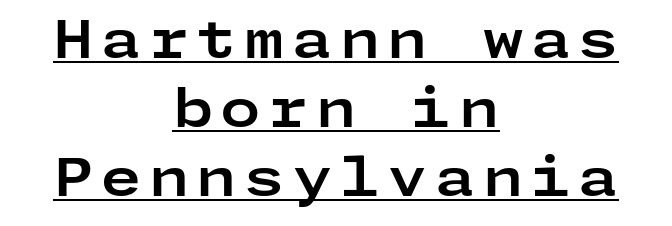
Q: Is the text bold? A: Yes.
Q: Is the text italic (slanted)? A: No, it is upright.
Q: Is the typeface a serif or a sans-serif typeface? A: Sans-serif.
Q: Is the text underlined? A: Yes.
Q: How is the paragraph aligned? A: Centered.
Q: Is the spacing between lines tight, normal or loose? A: Normal.
Q: Width (condensed, normal, or wide)? A: Wide.
Q: Stroke contrast? A: Low.
Q: x-height? A: Medium.
